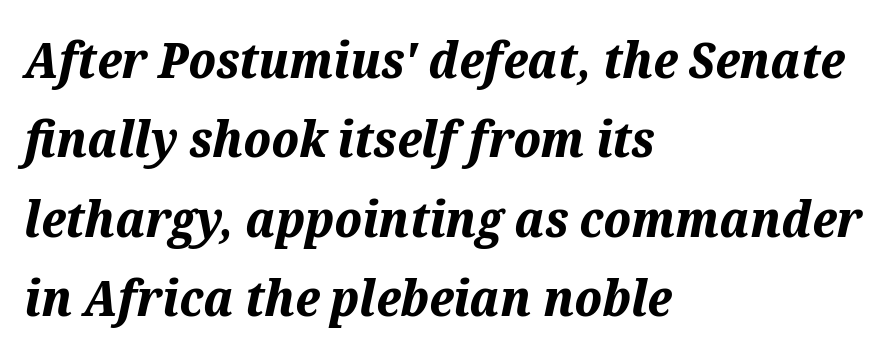
Typeset ragged right — the left edge is the straight one. The strip under each line holds only bare page. Look at the stroke-to-counter ratio: heavy, a bold. Normally led — the rows are evenly, conventionally spaced. The rendering keeps characters at their native spacing.
